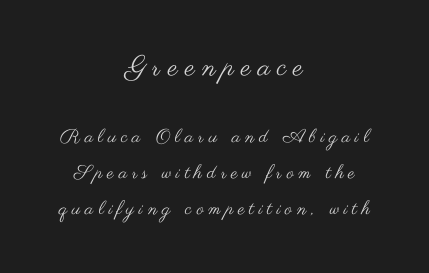
Q: Is the text bold? A: No.
Q: Is the text italic (slanted)? A: Yes.
Q: Is the typeface a serif or a sans-serif typeface? A: Sans-serif.
Q: Is the text underlined? A: No.
Q: How is the paragraph aligned? A: Centered.
Q: Is the spacing between letters normal or unusually wide? A: Unusually wide.
Q: Which block of text is set in a larger size, the first (top) or the second (bottom)? A: The first (top) one.
Q: Width (condensed, normal, or wide)? A: Wide.
Q: Stroke contrast? A: Medium.
Q: x-height? A: Small.
Q: Monospaced? A: No.
